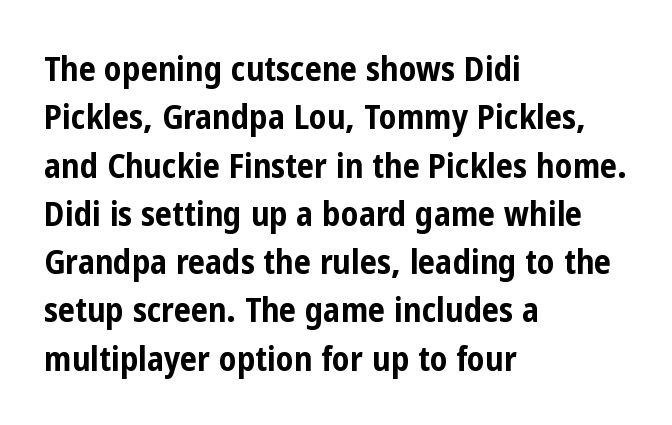
Q: Is the text bold? A: Yes.
Q: Is the text italic (slanted)? A: No, it is upright.
Q: Is the typeface a serif or a sans-serif typeface? A: Sans-serif.
Q: Is the text underlined? A: No.
Q: How is the paragraph aligned? A: Left-aligned.
Q: Is the spacing between letters normal or unusually wide? A: Normal.
Q: Is the spacing between lines tight, normal or loose? A: Normal.
Q: Width (condensed, normal, or wide)? A: Condensed.
Q: Stroke contrast? A: Low.
Q: x-height? A: Medium.
Q: Monospaced? A: No.
